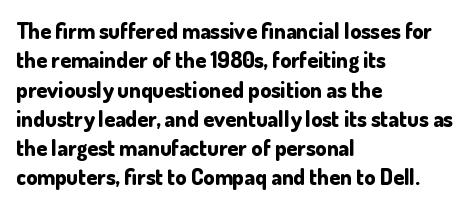
{"italic": "no", "bold": "yes", "underline": "no", "align": "left", "line_spacing": "normal", "line_spacing_ratio": 1.33, "letter_spacing": "normal", "letter_spacing_em": 0.0, "glyph_px": 22}
